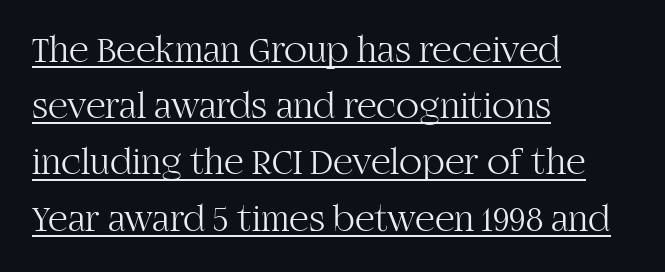
{"serif": "yes", "italic": "no", "bold": "no", "weight": "light", "width": "normal", "stroke_contrast": "high", "x_height": "large", "monospaced": "no", "underline": "yes", "align": "left", "line_spacing": "normal", "line_spacing_ratio": 1.48, "letter_spacing": "normal", "letter_spacing_em": 0.0, "glyph_px": 38}
